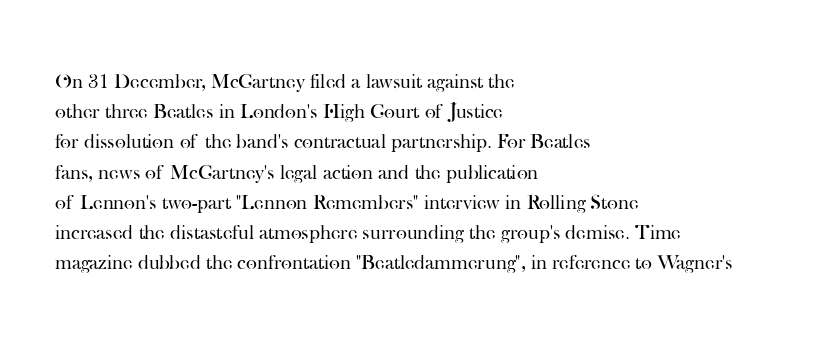
Regarding leading, the lines here are spaced in the standard way. Underline: absent. A classic flush-left, rag-right setting is used for this passage. Every character sits straight up, as roman type does.
